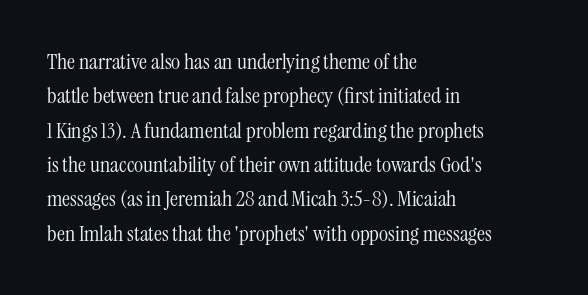
Q: Is the text bold? A: No.
Q: Is the text italic (slanted)? A: No, it is upright.
Q: Is the text underlined? A: No.
Q: How is the paragraph aligned? A: Left-aligned.
Q: Is the spacing between letters normal or unusually wide? A: Normal.
Q: Is the spacing between lines tight, normal or loose? A: Normal.
